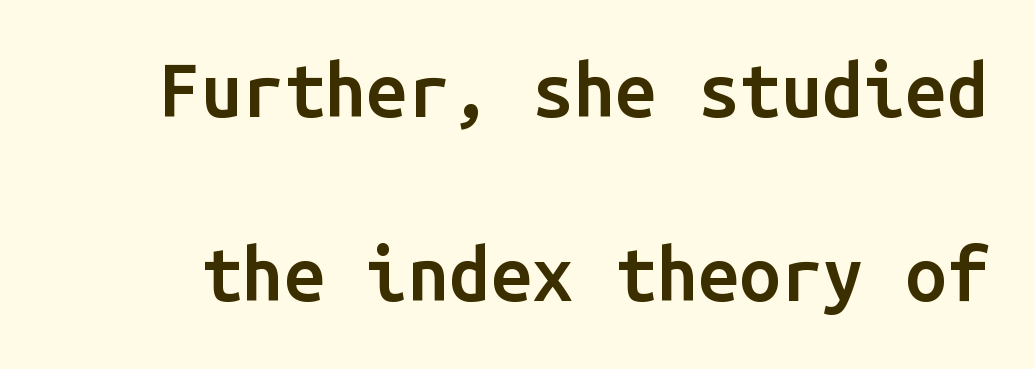
The image shows 74 px semibold sans-serif type, upright, monospaced; set loose line spacing (2.49x), normal letter spacing, not underlined; low stroke contrast and a medium x-height.
